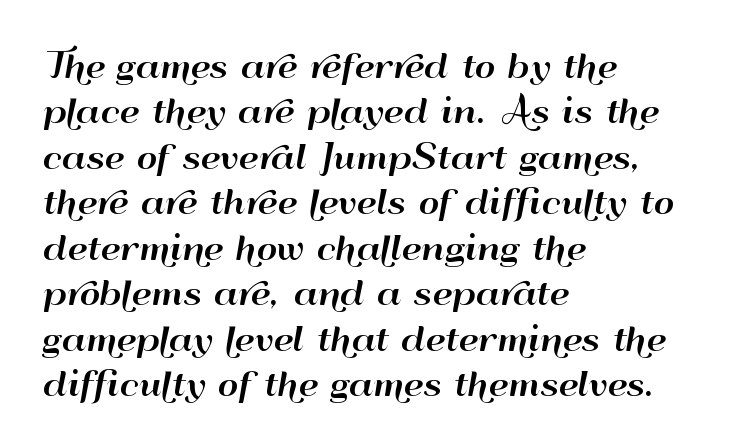
{"serif": "no", "width": "wide", "stroke_contrast": "high", "x_height": "small", "monospaced": "no", "underline": "no", "align": "left", "line_spacing": "normal", "line_spacing_ratio": 1.42, "letter_spacing": "normal", "letter_spacing_em": 0.0, "glyph_px": 32}
